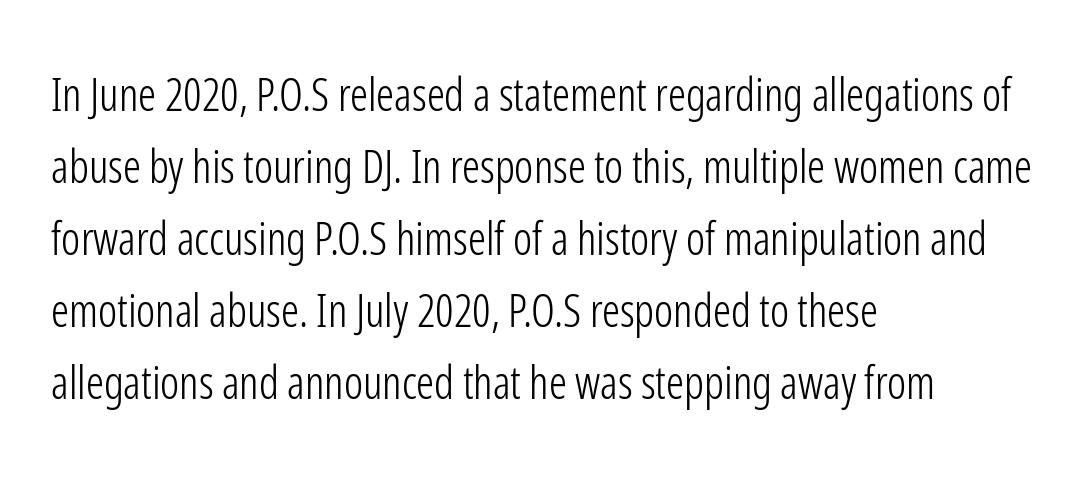
The image shows 45 px light, condensed sans-serif type, upright; set left-aligned, normal line spacing (1.6x), normal letter spacing, not underlined; low stroke contrast and a medium x-height.
